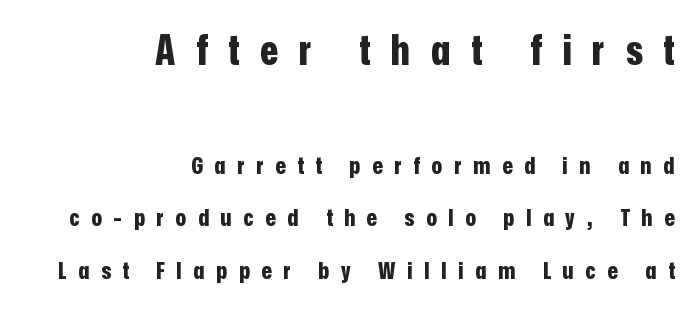
The font's upright variant was chosen for this text. No word sits above an underline. The setting favours the right margin, as signatures and pull-quotes sometimes do. Note: no serifs on the glyphs.
